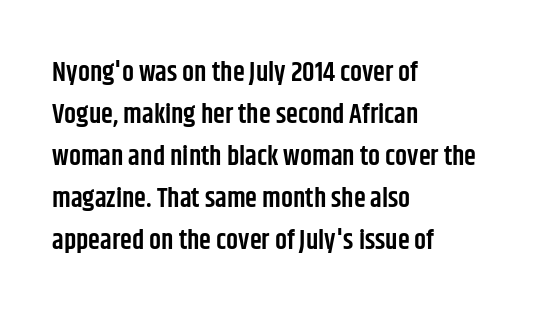
Successive baselines arrive at the customary interval. These lines stack with their left ends in a neat column. Italic? Not at all — the glyphs are vertical. The tracking reads as untouched default to a designer's eye.
